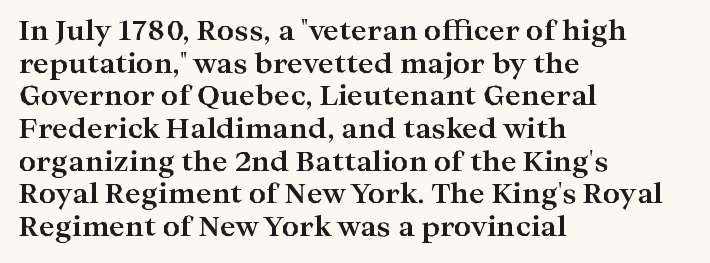
The glyphs are unaccompanied by any horizontal stroke below them. The passage shown is emphatically bold. The lettering holds an erect, upright posture throughout. Here the glyphs are tracked normally, forming tight word shapes.
